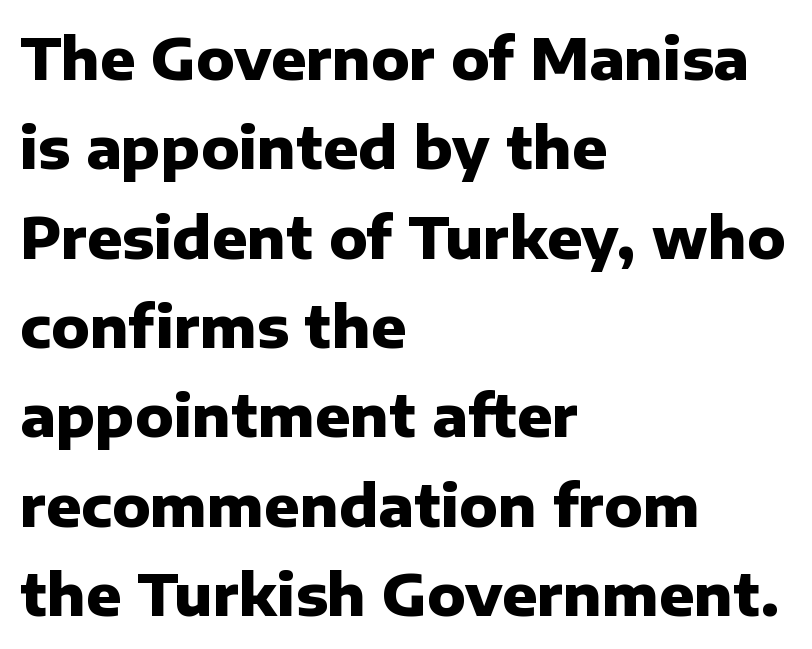
Q: Is the text bold? A: Yes.
Q: Is the text italic (slanted)? A: No, it is upright.
Q: Is the typeface a serif or a sans-serif typeface? A: Sans-serif.
Q: Is the text underlined? A: No.
Q: How is the paragraph aligned? A: Left-aligned.
Q: Is the spacing between letters normal or unusually wide? A: Normal.
Q: Is the spacing between lines tight, normal or loose? A: Normal.
Q: Width (condensed, normal, or wide)? A: Normal.
Q: Stroke contrast? A: Low.
Q: x-height? A: Medium.
Q: Monospaced? A: No.
